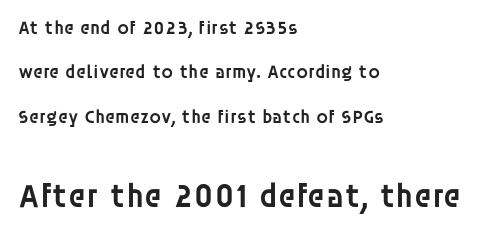
The image shows 34 px semibold sans-serif type, upright; set left-aligned, loose line spacing (2.34x), normal letter spacing, not underlined; the second (bottom) block is 1.79x larger; low stroke contrast and a large x-height.
